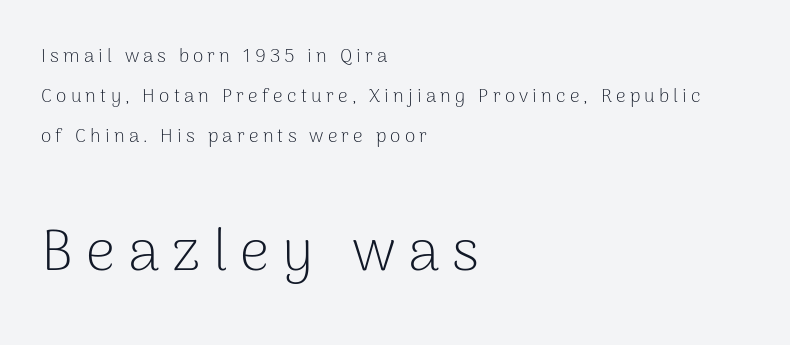
The image shows 58 px light sans-serif type, upright; set left-aligned, loose line spacing (2.1x), unusually wide letter spacing (+0.22 em), not underlined; the second (bottom) block is 3.05x larger; low stroke contrast and a medium x-height.
